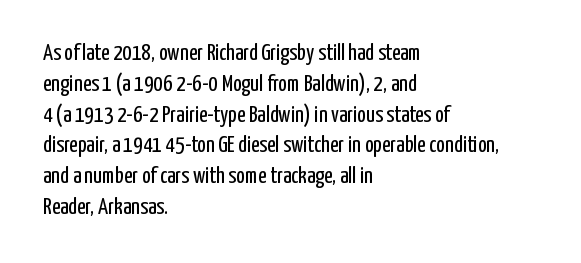
The image shows 23 px text type, upright; set left-aligned, normal line spacing (1.34x), normal letter spacing, not underlined.
